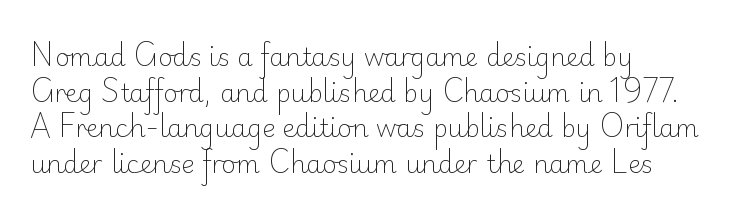
No word sits above an underline. These lines stack with their left ends in a neat column. The line-height multiplier appears to be the usual default. Ordinary non-slanted type is in use. Students, note that the glyphs here touch the page at normal intervals.
